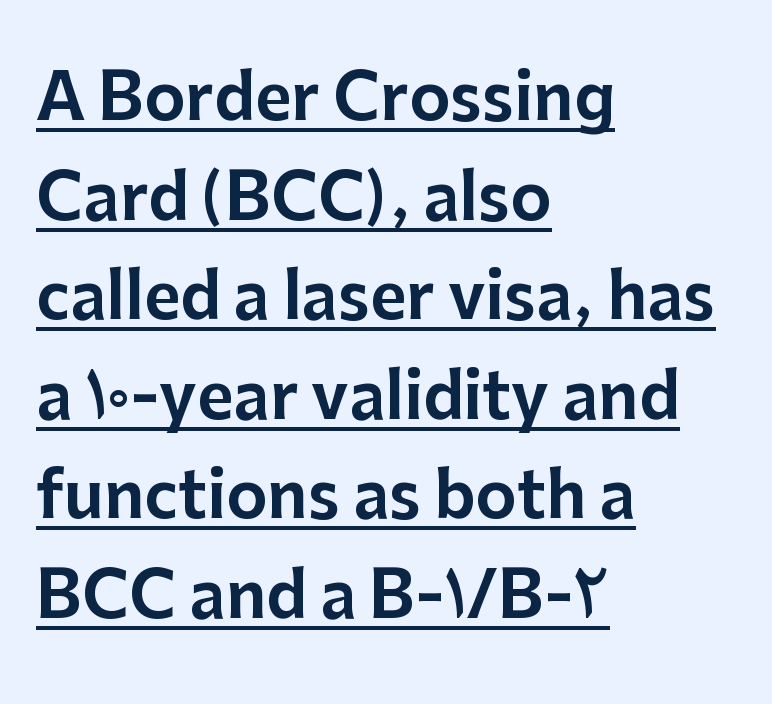
The image shows 63 px sans-serif type, upright; set left-aligned, normal line spacing (1.58x), normal letter spacing, underlined; low stroke contrast and a medium x-height.
